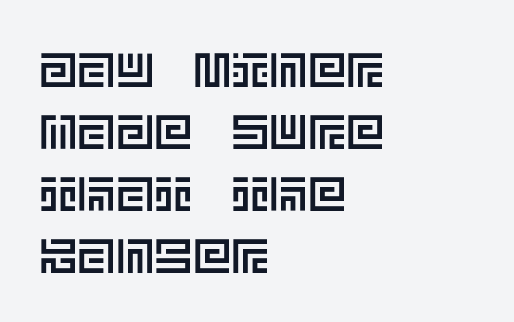
{"italic": "no", "width": "normal", "x_height": "large", "underline": "no", "align": "left", "line_spacing": "normal", "line_spacing_ratio": 1.29, "letter_spacing": "normal", "letter_spacing_em": 0.0, "glyph_px": 48}
